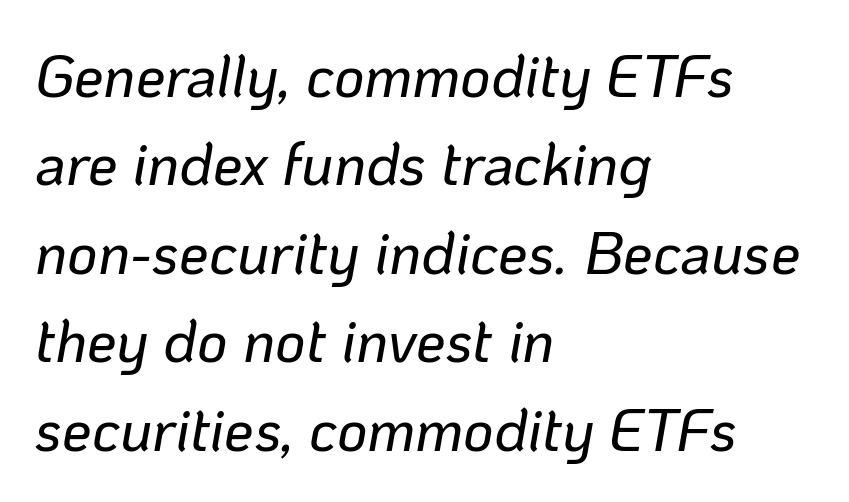
Q: Is the text italic (slanted)? A: Yes, it leans right by about 10 degrees.
Q: Is the text underlined? A: No.
Q: How is the paragraph aligned? A: Left-aligned.
Q: Is the spacing between letters normal or unusually wide? A: Normal.
Q: Is the spacing between lines tight, normal or loose? A: Normal.
Q: Width (condensed, normal, or wide)? A: Normal.
Q: Stroke contrast? A: Low.
Q: x-height? A: Medium.
Q: Monospaced? A: No.
